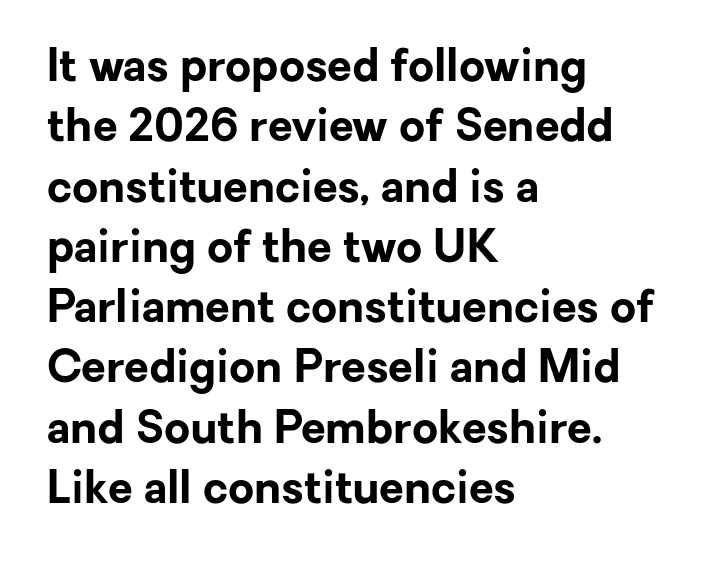
Q: Is the text bold? A: Yes.
Q: Is the text italic (slanted)? A: No, it is upright.
Q: Is the typeface a serif or a sans-serif typeface? A: Sans-serif.
Q: Is the text underlined? A: No.
Q: How is the paragraph aligned? A: Left-aligned.
Q: Is the spacing between letters normal or unusually wide? A: Normal.
Q: Is the spacing between lines tight, normal or loose? A: Normal.
Q: Width (condensed, normal, or wide)? A: Normal.
Q: Stroke contrast? A: Low.
Q: x-height? A: Medium.
Q: Monospaced? A: No.
